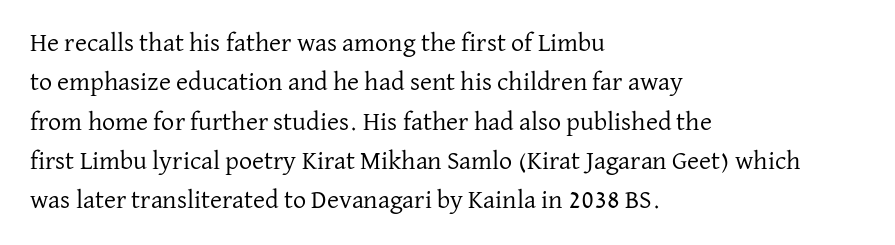
A typesetter would mark this as roman, not italic. Does the leading feel generous? No, just average. The typesetter chose a ragged-right arrangement here. The gaps between neighbouring characters are ordinary and unremarkable. Is this a heavy cut? Hardly; it is regular or lighter. The space directly below the letters is spotless.
